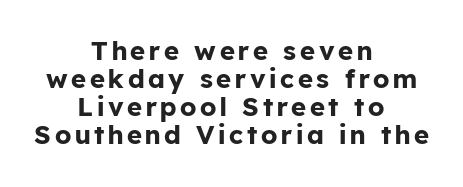
What weight is shown? A full bold with thick strokes. The axis of the letterforms is exactly vertical. The space between consecutive lines is stingy. This rendering uses center alignment, leaving both contours irregular but symmetric. Just letters on the line, the space beneath them empty.
